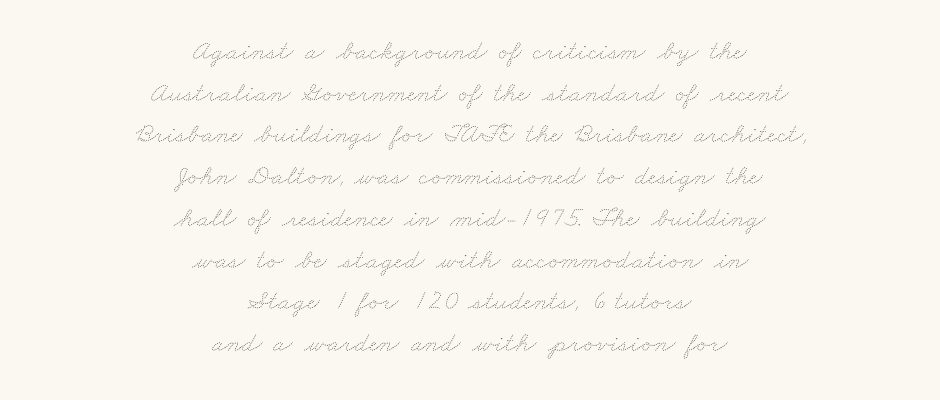
{"bold": "no", "weight": "thin", "width": "wide", "stroke_contrast": "low", "x_height": "small", "monospaced": "no", "underline": "no", "align": "center", "line_spacing": "normal", "line_spacing_ratio": 1.49, "letter_spacing": "normal", "letter_spacing_em": 0.0, "glyph_px": 28}
